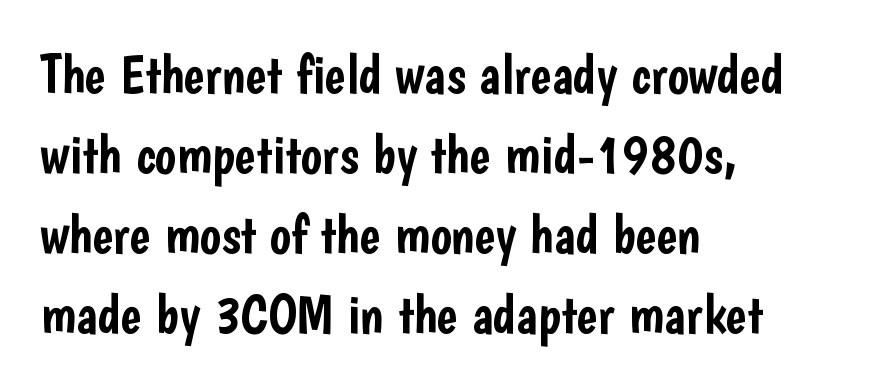
The image shows 56 px condensed sans-serif type, upright; set left-aligned, normal line spacing (1.43x), normal letter spacing, not underlined; low stroke contrast and a medium x-height.
